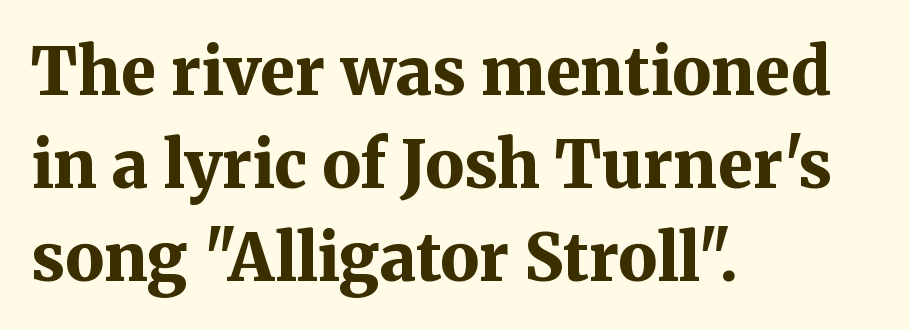
Baseline-to-baseline distance is the conventional proportion of letter height. Upright lettering throughout. Here the glyphs are tracked normally, forming tight word shapes. The passage shown is typeset with a serif family. Its strokes are broad and dark, the hallmark of bold type. Typeset ragged right — the left edge is the straight one.
